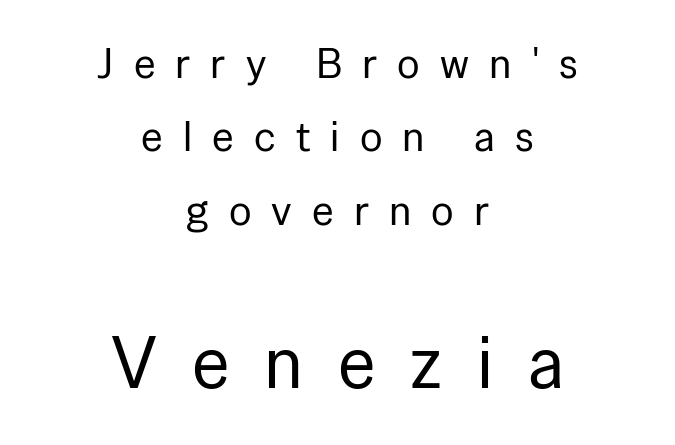
{"serif": "no", "italic": "no", "bold": "no", "weight": "regular", "width": "normal", "stroke_contrast": "low", "x_height": "medium", "monospaced": "no", "underline": "no", "align": "center", "line_spacing_ratio": 1.75, "letter_spacing": "wide", "letter_spacing_em": 0.48, "larger_block": "second", "size_ratio": 1.74, "glyph_px": 73}
